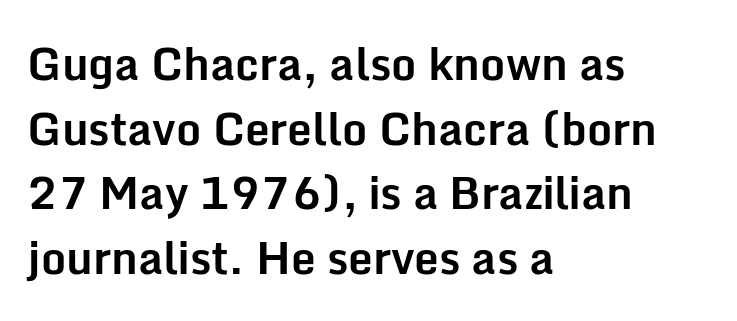
{"serif": "no", "italic": "no", "bold": "yes", "weight": "bold", "width": "normal", "stroke_contrast": "low", "x_height": "medium", "monospaced": "no", "underline": "no", "align": "left", "line_spacing": "normal", "line_spacing_ratio": 1.47, "letter_spacing": "normal", "letter_spacing_em": 0.0, "glyph_px": 44}
